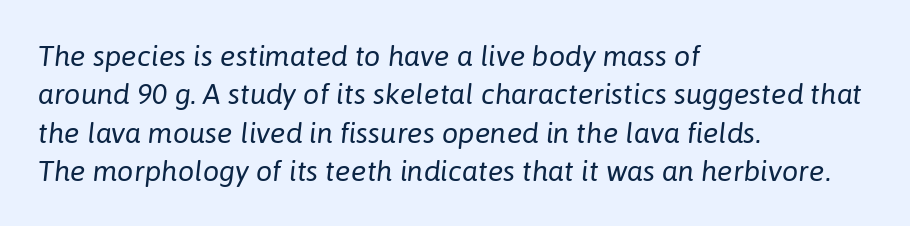
If you drew a ruler down the left edge, every line would touch it. Italic? Definitely — the glyphs are oblique. The passage shown is typed in a proportional face where columns would drift. A clean baseline with only descenders dipping below it. Caption: face not bold, strokes unweighted. Observe the ordinary spacing: letters are neighbours, not strangers.
